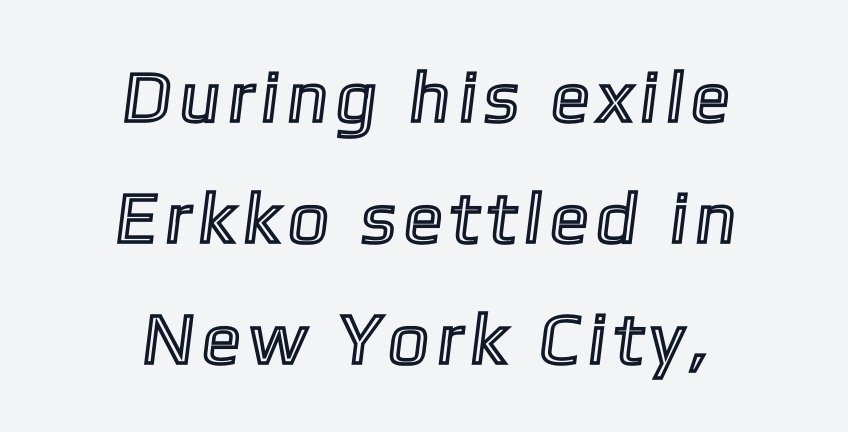
The image shows 72 px text type; set centered, normal line spacing (1.68x), not underlined; a medium x-height.
